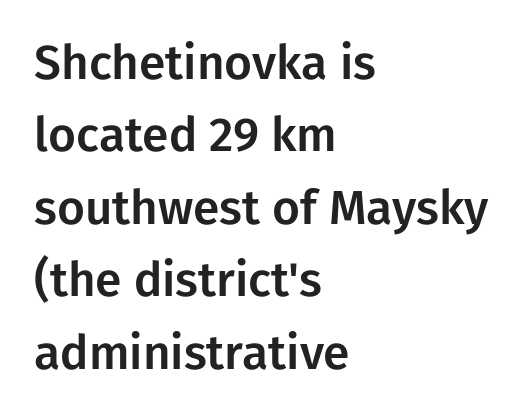
This sample has the flowing, uneven cadence of proportional lettering. Underline: absent. Quick note: interline space is typical. The letters stand upright; this is a roman face. This sample uses a sans-serif face.
